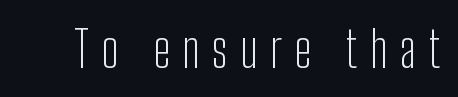
The specimen omits any rule beneath the text block's lines. This sample uses expanded letter spacing, leaving extra air between glyphs. Proportional: the letters do not fall into vertical columns. The letters stand upright; this is a roman face.
